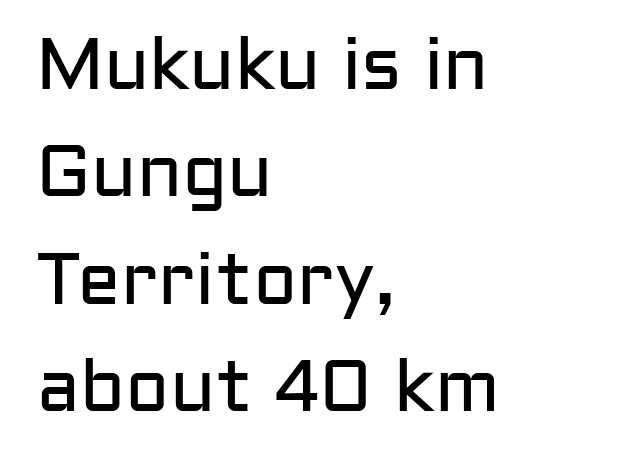
{"serif": "no", "italic": "no", "bold": "no", "weight": "regular", "width": "normal", "stroke_contrast": "low", "x_height": "medium", "monospaced": "no", "underline": "no", "align": "left", "line_spacing": "normal", "line_spacing_ratio": 1.47, "letter_spacing": "normal", "letter_spacing_em": 0.0, "glyph_px": 73}
